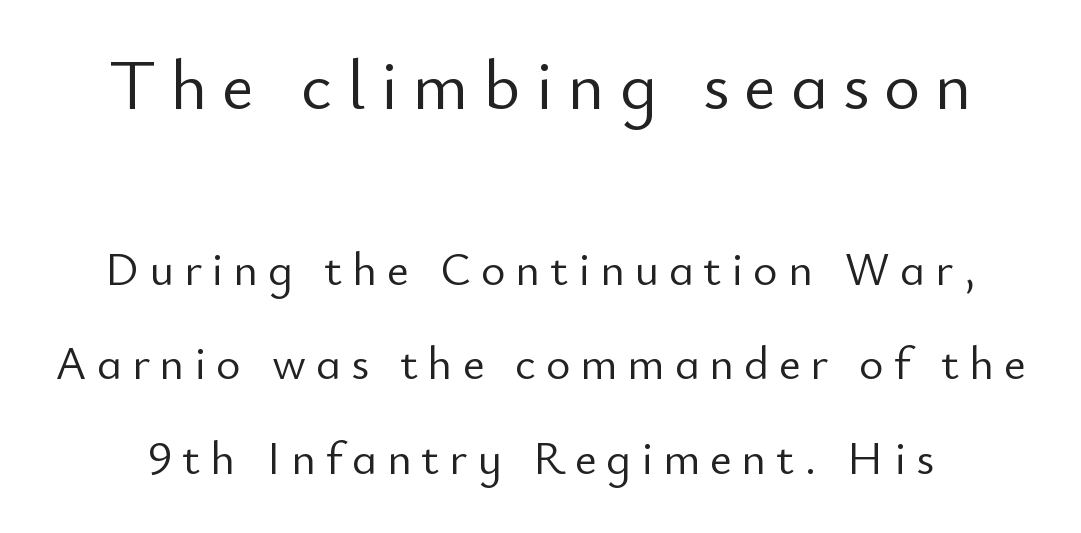
The axis of the letterforms is exactly vertical. The letters in the upper block stand taller than those in the block below. Clear beneath every line of the passage. Is the type heavy? It reads as light-to-regular instead. Typographically, this falls in the sans-serif category. The passage shown is typed in a proportional face where columns would drift.
